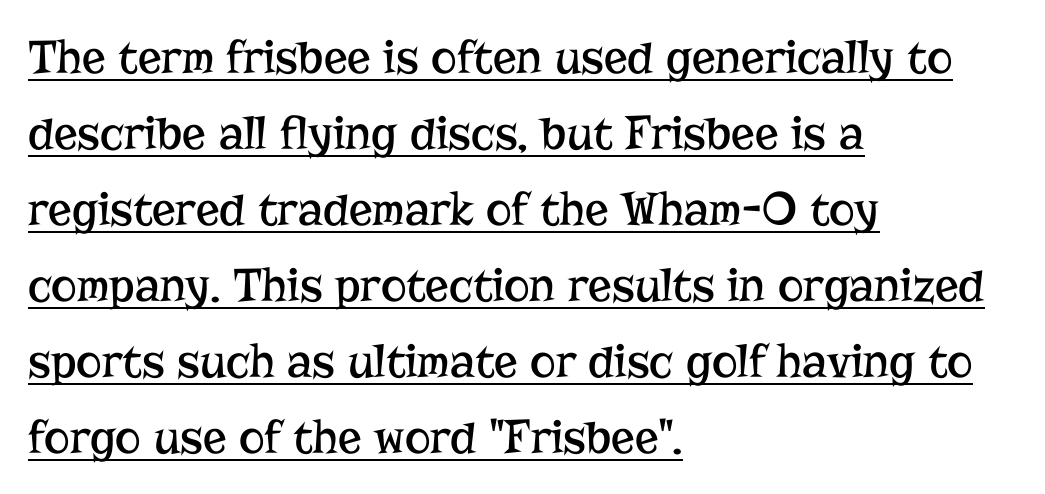
Examine the stroke ends and you'll spot serifs. This sample uses plain, unmodified letter spacing. Alignment: flush left. The designer left line spacing at the default.
